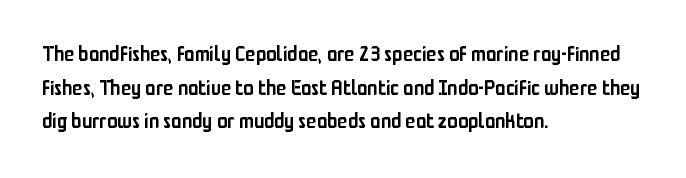
Q: Is the text bold? A: Semi-bold.
Q: Is the text italic (slanted)? A: No, it is upright.
Q: Is the text underlined? A: No.
Q: How is the paragraph aligned? A: Left-aligned.
Q: Is the spacing between letters normal or unusually wide? A: Normal.
Q: Is the spacing between lines tight, normal or loose? A: Normal.
